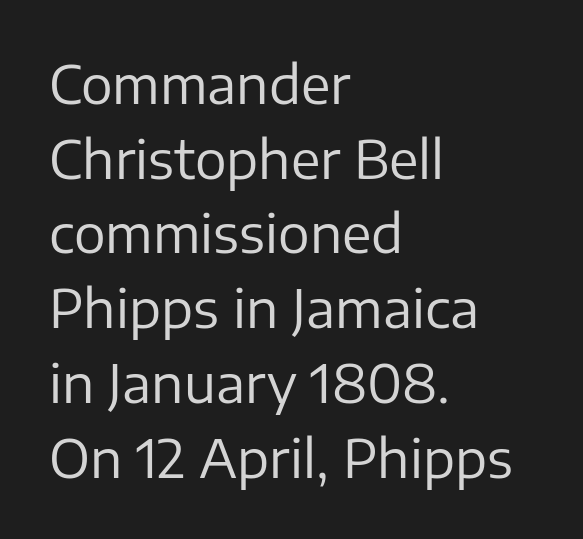
Unlike a traditional serif, this face leaves its strokes unadorned. Does the leading feel generous? No, just average. The characters are drawn with everyday or finer stroke widths. This sample uses plain, unmodified letter spacing.
